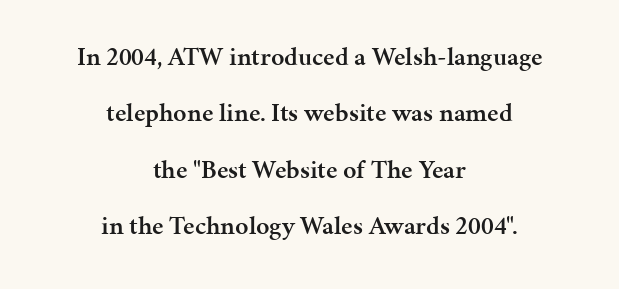
{"italic": "no", "bold": "semi", "underline": "no", "align": "center", "line_spacing": "loose", "line_spacing_ratio": 2.17, "letter_spacing": "normal", "letter_spacing_em": 0.0, "glyph_px": 26}
